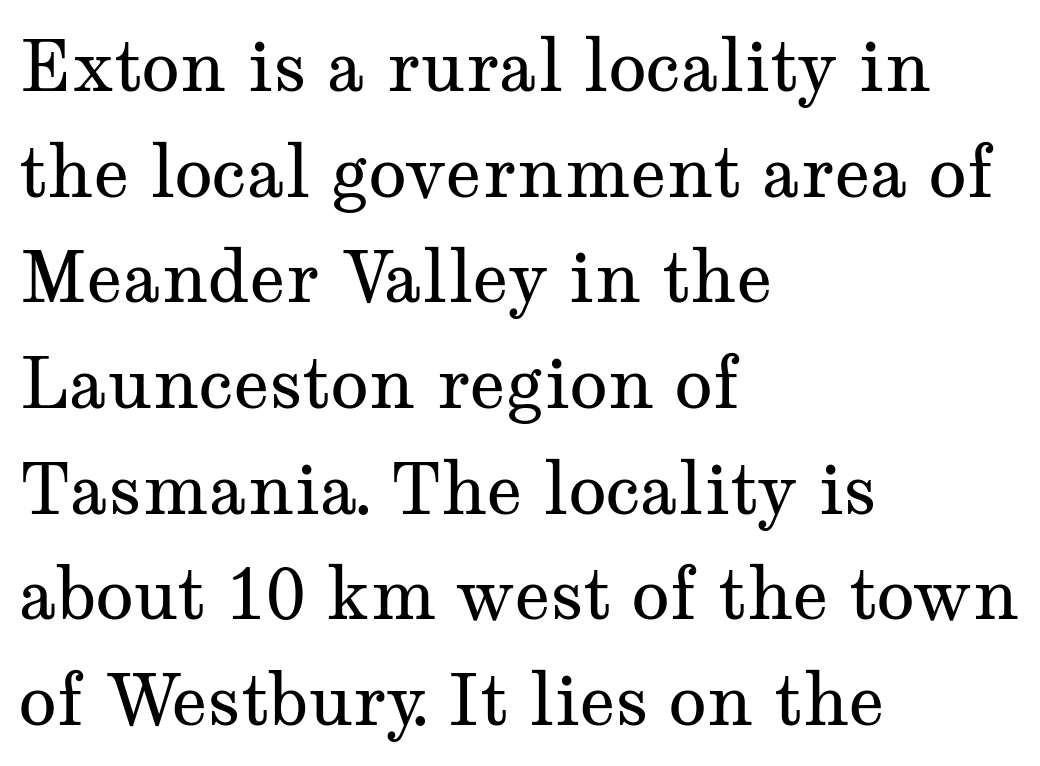
{"serif": "yes", "italic": "no", "bold": "no", "weight": "regular", "width": "wide", "stroke_contrast": "medium", "x_height": "medium", "monospaced": "no", "underline": "no", "align": "left", "line_spacing": "normal", "line_spacing_ratio": 1.51, "letter_spacing": "normal", "letter_spacing_em": 0.0, "glyph_px": 70}
